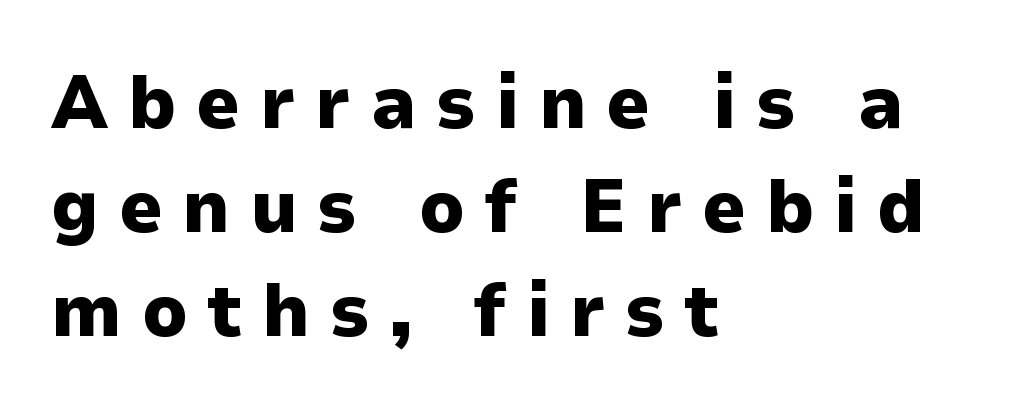
The image shows 76 px heavy sans-serif type, upright; set left-aligned, normal line spacing (1.37x), unusually wide letter spacing (+0.26 em), not underlined; low stroke contrast and a medium x-height.
